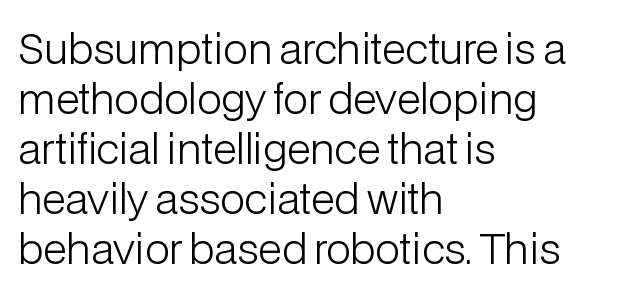
{"serif": "no", "italic": "no", "bold": "no", "weight": "light", "width": "normal", "stroke_contrast": "low", "x_height": "medium", "monospaced": "no", "underline": "no", "align": "left", "line_spacing_ratio": 1.22, "letter_spacing": "normal", "letter_spacing_em": 0.0, "glyph_px": 41}
